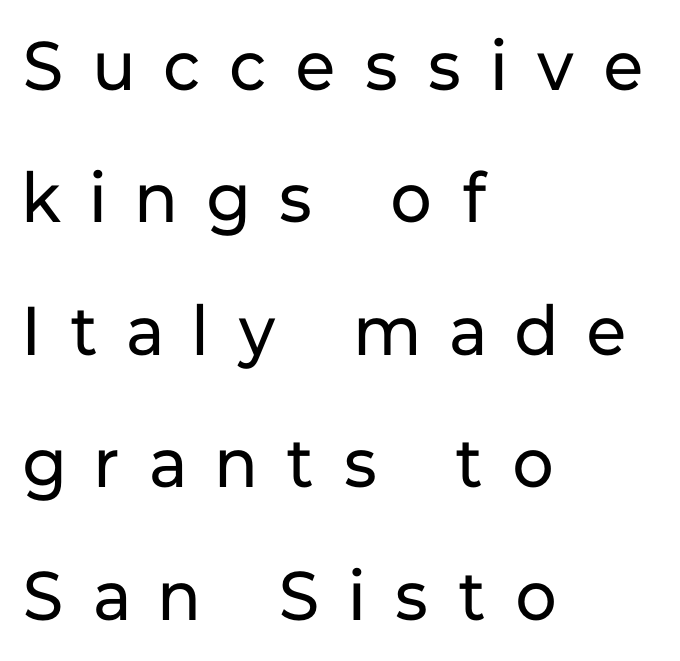
All the whitespace from short lines collects on the right. The passage shown is typed in a proportional face where columns would drift. Unbolded letterforms with no extra heft. Between one letter and the next there's a generous, obvious gap.
